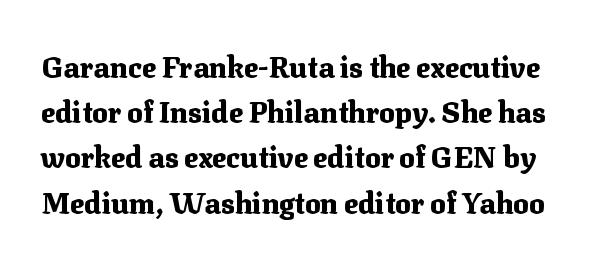
Q: Is the text bold? A: Yes.
Q: Is the text italic (slanted)? A: No, it is upright.
Q: Is the typeface a serif or a sans-serif typeface? A: Serif.
Q: Is the text underlined? A: No.
Q: Is the spacing between letters normal or unusually wide? A: Normal.
Q: Is the spacing between lines tight, normal or loose? A: Normal.
Q: Width (condensed, normal, or wide)? A: Normal.
Q: Stroke contrast? A: Medium.
Q: x-height? A: Medium.
Q: Monospaced? A: No.
